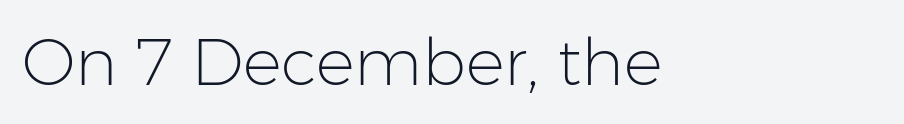
The zone under the glyphs is completely vacant. The ragged edge is on the right, which tells us the setting is flush left. Vertical stems look standard width or narrower in stroke. Note the varied advance widths — an 'i' is clearly narrower than an 'm'.
